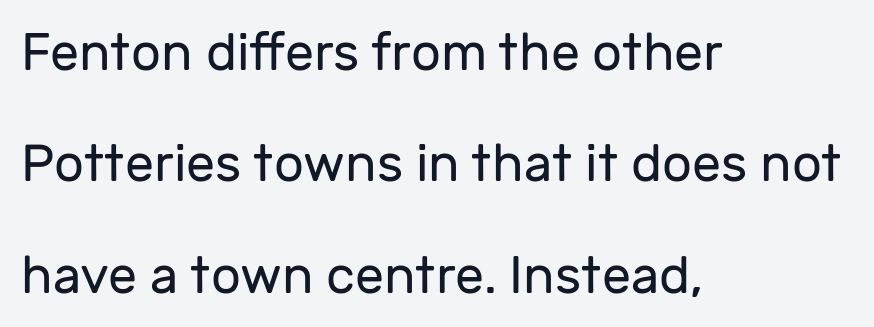
Q: Is the text bold? A: No.
Q: Is the text italic (slanted)? A: No, it is upright.
Q: Is the typeface a serif or a sans-serif typeface? A: Sans-serif.
Q: Is the text underlined? A: No.
Q: How is the paragraph aligned? A: Left-aligned.
Q: Is the spacing between letters normal or unusually wide? A: Normal.
Q: Is the spacing between lines tight, normal or loose? A: Loose.
Q: Width (condensed, normal, or wide)? A: Normal.
Q: Stroke contrast? A: Low.
Q: x-height? A: Medium.
Q: Monospaced? A: No.
